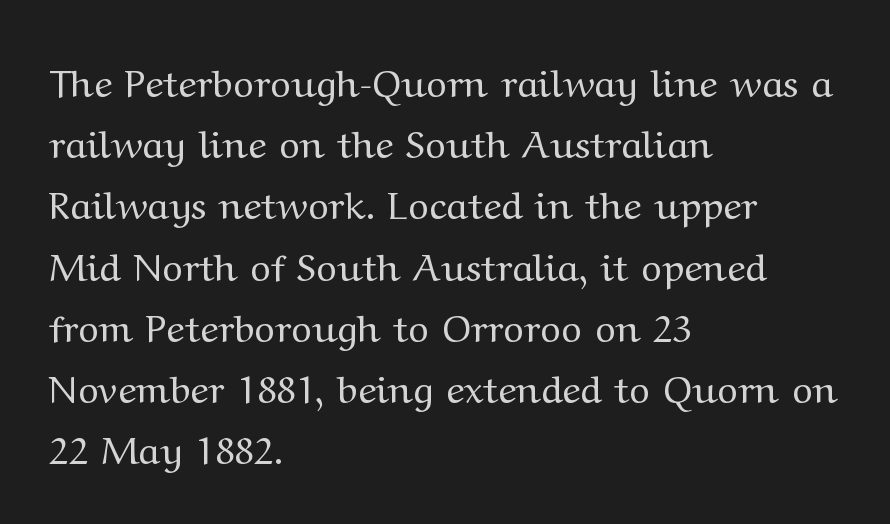
Letters rest on an invisible, unmarked baseline. Compared with a centered layout, this one pins lines to the left instead. This is the regular roman posture of the typeface. Students, observe: this is what conventionally led text looks like. Small tapered or slab feet sit at the stroke ends, so this counts as serif.
